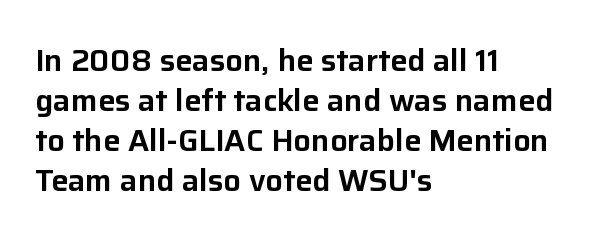
Ordinary non-slanted type is in use. Check under the words: just untouched page. Which margin do the lines hug? The left one — the right edge is uneven. A typesetter would call this zero additional tracking. The lines sit at an ordinary, default distance from one another. Each letter keeps its own natural width here, so spacing adapts to shape.
